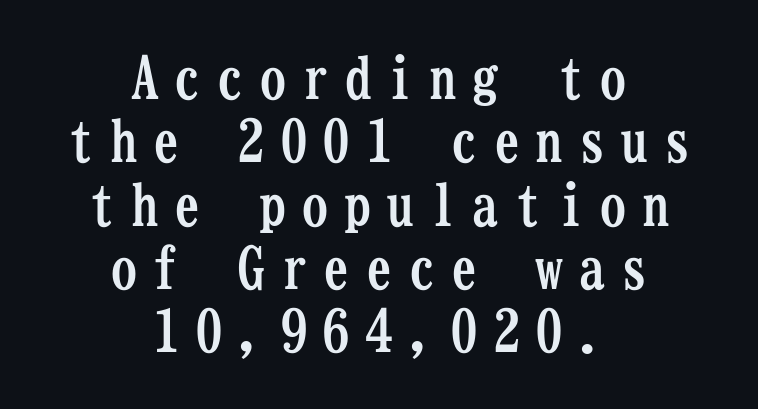
Characters follow at a spacing far wider than the type designer built in. Reading down the block, each line starts at a different indent, mirrored at its end. Each new line begins almost immediately beneath the previous one. Notice how the stems are strictly vertical — no italics here. Stroke terminals: seriffed. Quick note: underline off.
